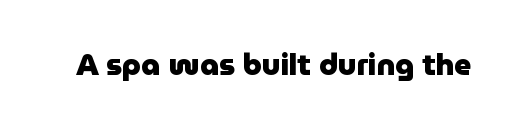
The image shows 30 px heavy sans-serif type, upright; set normal letter spacing, not underlined; low stroke contrast and a medium x-height.
